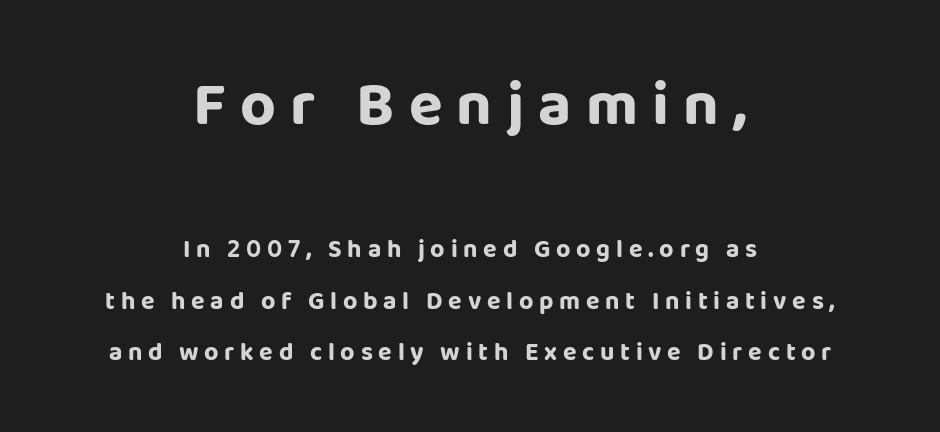
The image shows 62 px bold sans-serif type, upright; set centered, loose line spacing (2.06x), unusually wide letter spacing (+0.23 em), not underlined; the first (top) block is 2.48x larger; low stroke contrast and a large x-height.
